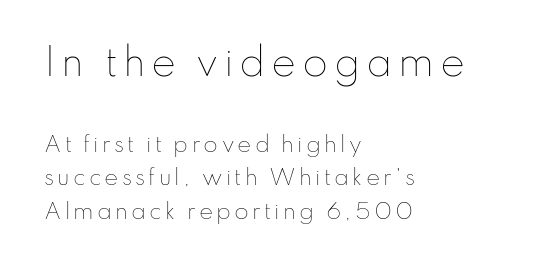
The image shows 37 px thin type, upright; set left-aligned, normal line spacing (1.6x), not underlined; the first (top) block is 1.76x larger; low stroke contrast and a small x-height.
